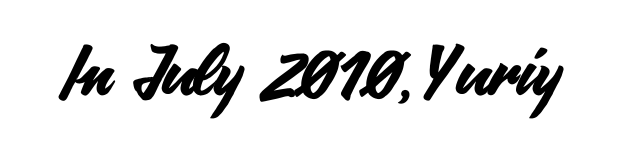
Q: Is the text italic (slanted)? A: Yes.
Q: Is the typeface a serif or a sans-serif typeface? A: Sans-serif.
Q: Is the text underlined? A: No.
Q: Is the spacing between letters normal or unusually wide? A: Normal.
Q: Width (condensed, normal, or wide)? A: Normal.
Q: Stroke contrast? A: Medium.
Q: x-height? A: Small.
Q: Monospaced? A: No.
